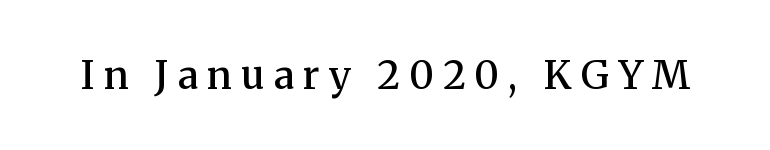
The image shows 39 px semibold serif type, upright; set unusually wide letter spacing (+0.23 em), not underlined; medium stroke contrast and a medium x-height.
